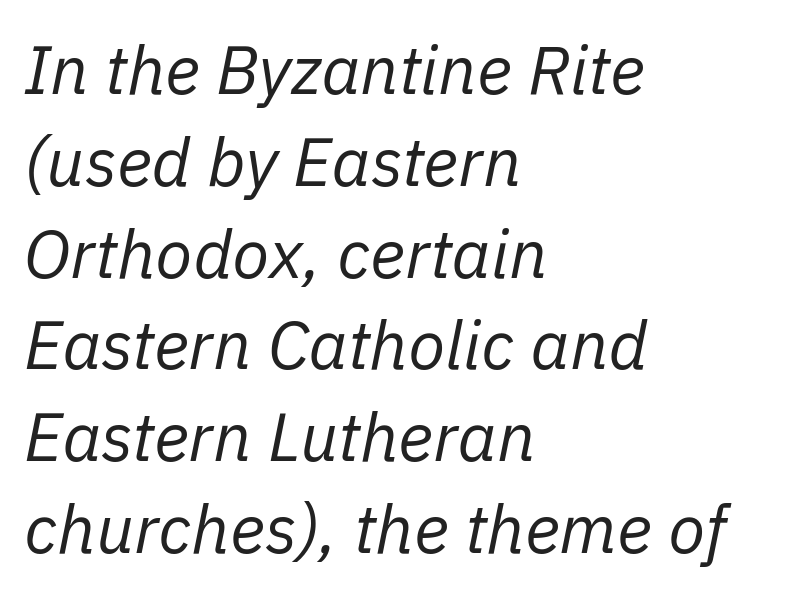
Is the stroke heavy? The answer is a plain regular-or-lighter. Is the block centered? No — it sits flush against the left margin. Character widths vary here, with narrow letters taking less room than wide ones. The gaps between neighbouring characters are ordinary and unremarkable. Lines of text with bare space underneath.
